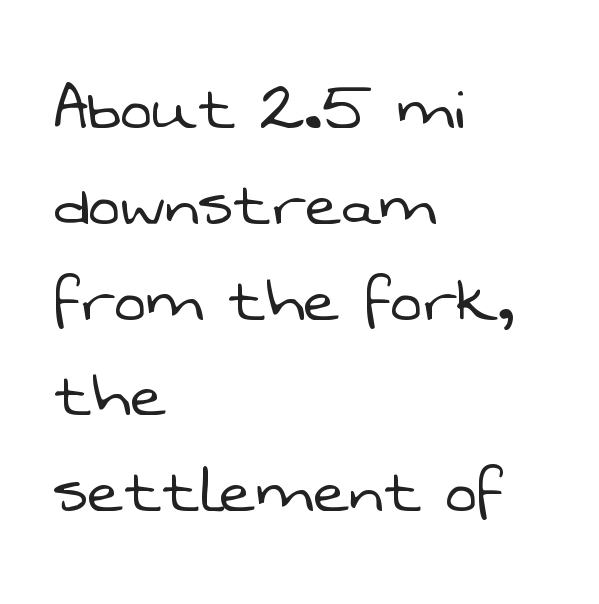
{"serif": "no", "bold": "no", "weight": "light", "width": "normal", "stroke_contrast": "low", "x_height": "medium", "monospaced": "no", "underline": "no", "align": "left", "line_spacing": "normal", "line_spacing_ratio": 1.26, "letter_spacing": "normal", "letter_spacing_em": 0.0, "glyph_px": 76}
